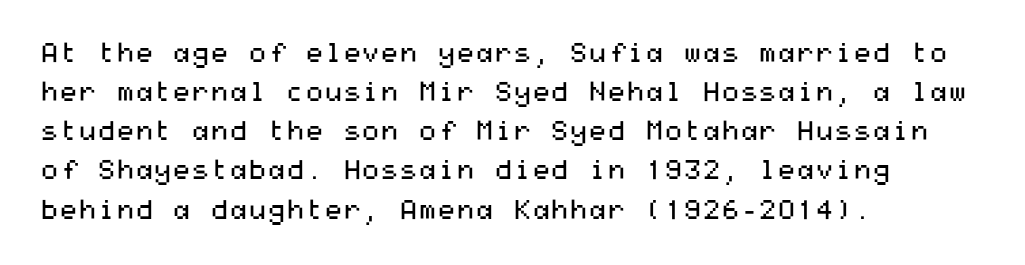
Q: Is the text bold? A: No.
Q: Is the text italic (slanted)? A: No, it is upright.
Q: Is the text underlined? A: No.
Q: How is the paragraph aligned? A: Left-aligned.
Q: Is the spacing between letters normal or unusually wide? A: Normal.
Q: Is the spacing between lines tight, normal or loose? A: Normal.
